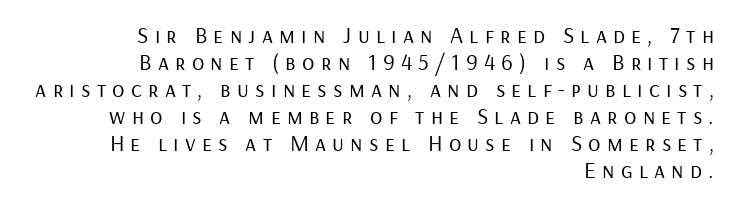
{"italic": "no", "bold": "no", "underline": "no", "align": "right", "line_spacing_ratio": 1.17, "letter_spacing": "wide", "letter_spacing_em": 0.27, "glyph_px": 23}
